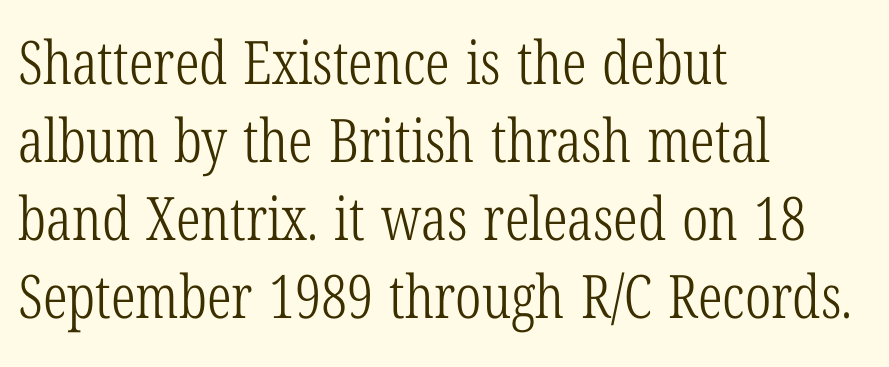
Q: Is the text bold? A: No.
Q: Is the text italic (slanted)? A: No, it is upright.
Q: Is the typeface a serif or a sans-serif typeface? A: Serif.
Q: Is the text underlined? A: No.
Q: How is the paragraph aligned? A: Left-aligned.
Q: Is the spacing between letters normal or unusually wide? A: Normal.
Q: Is the spacing between lines tight, normal or loose? A: Normal.
Q: Width (condensed, normal, or wide)? A: Condensed.
Q: Stroke contrast? A: Low.
Q: x-height? A: Medium.
Q: Monospaced? A: No.
